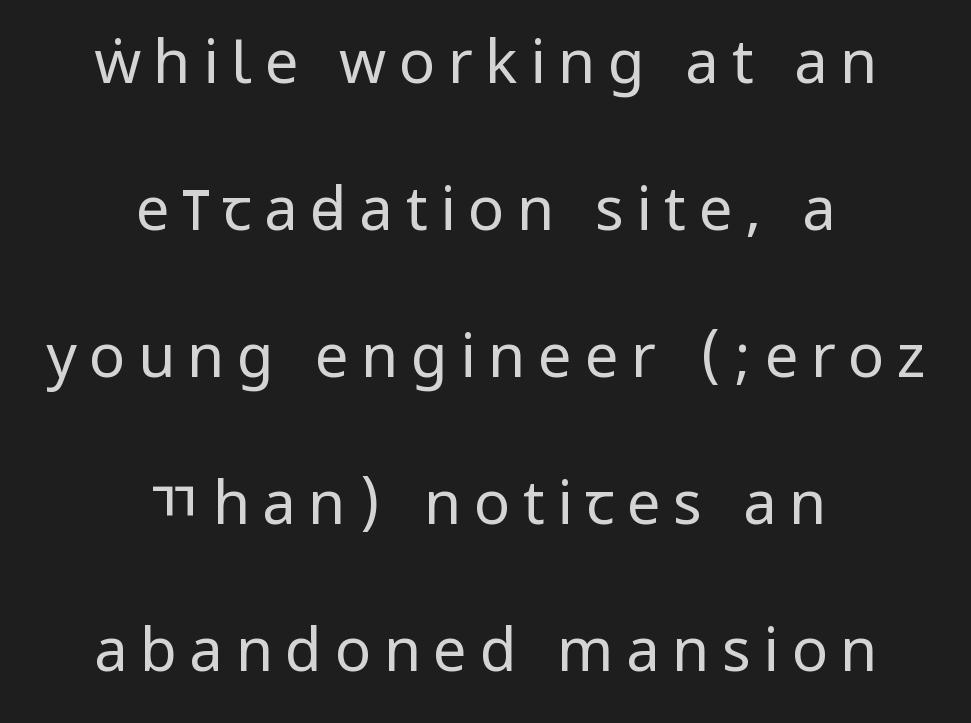
{"serif": "no", "italic": "no", "bold": "no", "weight": "regular", "width": "condensed", "stroke_contrast": "low", "underline": "no", "align": "center", "line_spacing": "loose", "line_spacing_ratio": 2.45, "letter_spacing": "wide", "letter_spacing_em": 0.21, "glyph_px": 60}
